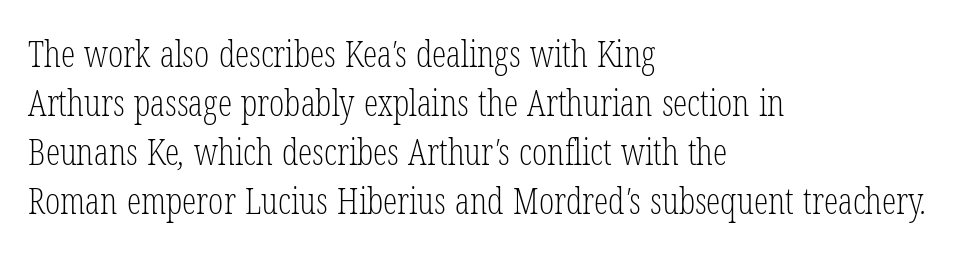
The image shows 36 px light, condensed serif type; set left-aligned, normal line spacing (1.36x), normal letter spacing, not underlined; low stroke contrast and a medium x-height.
